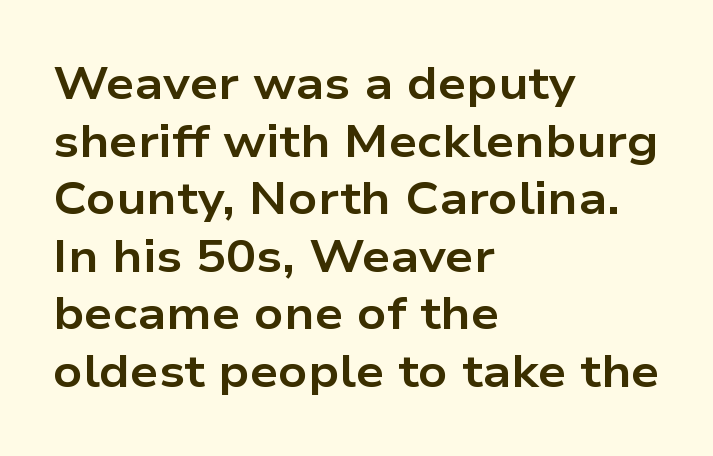
Italic? Not at all — the glyphs are vertical. Plenty of ink on the page — the face is bold. Notice how the passage keeps a crisp vertical edge on the left only. Plain, unruled lines of type.
